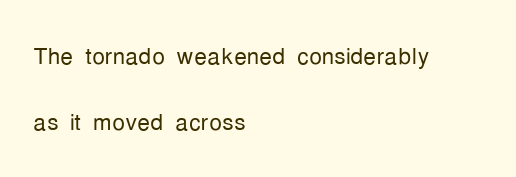
The image shows 32 px light, condensed sans-serif type, upright; set left-aligned, loose line spacing (2.05x), normal letter spacing, not underlined; low stroke contrast and a medium x-height.
